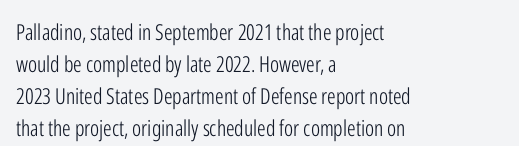
{"italic": "no", "bold": "no", "underline": "no", "align": "left", "line_spacing": "normal", "line_spacing_ratio": 1.45, "letter_spacing": "normal", "letter_spacing_em": 0.0, "glyph_px": 22}
